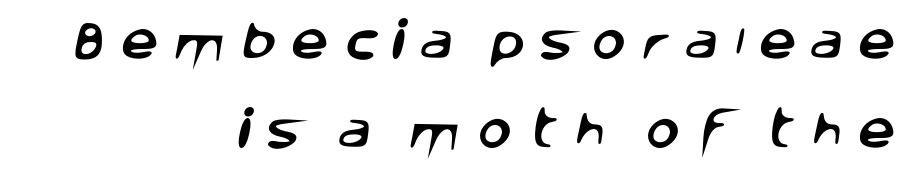
{"serif": "no", "width": "normal", "stroke_contrast": "low", "x_height": "large", "monospaced": "no", "underline": "no", "align": "right", "line_spacing": "loose", "line_spacing_ratio": 2.11, "letter_spacing": "wide", "letter_spacing_em": 0.35, "glyph_px": 42}
